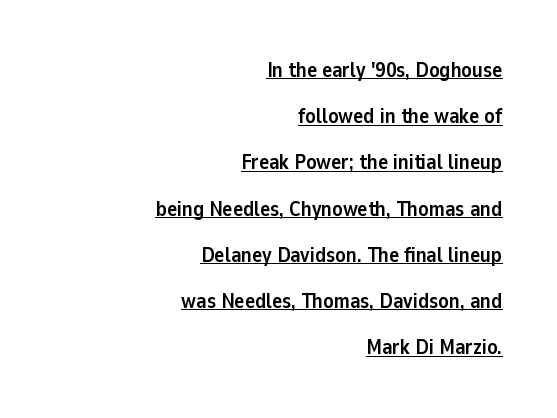
The image shows 21 px bold type, upright; set right-aligned, loose line spacing (2.2x), normal letter spacing, underlined.
